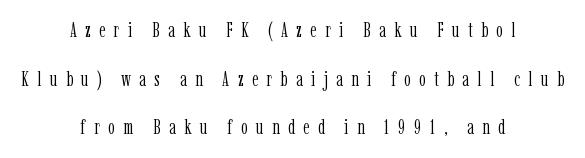
{"italic": "no", "bold": "no", "underline": "no", "align": "center", "line_spacing": "loose", "line_spacing_ratio": 2.32, "letter_spacing": "wide", "letter_spacing_em": 0.4, "glyph_px": 21}
